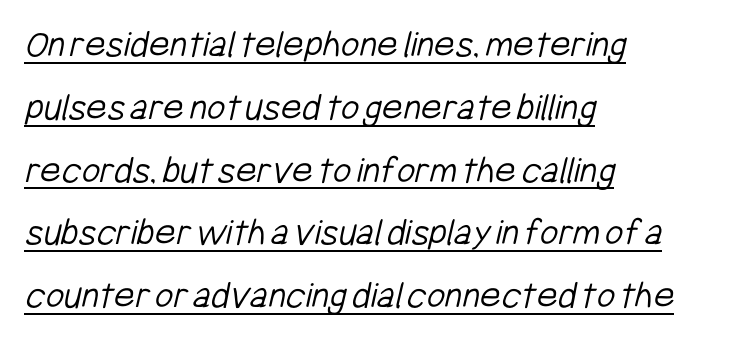
These glyphs show unthickened strokes, regular width or finer. Unlike a traditional serif, this face leaves its strokes unadorned. Students, note that the glyphs here touch the page at normal intervals. The face used here appears with an underline applied.
